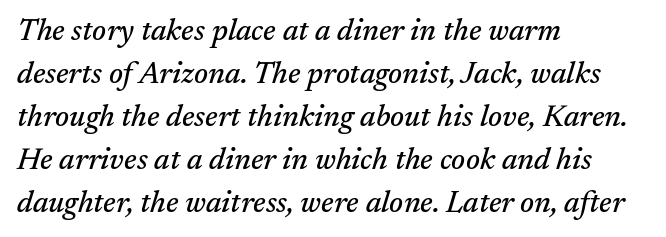
{"serif": "yes", "italic": "yes", "lean": "right", "slant_degrees": 17, "width": "normal", "stroke_contrast": "medium", "x_height": "medium", "monospaced": "no", "underline": "no", "align": "left", "line_spacing": "normal", "line_spacing_ratio": 1.43, "letter_spacing": "normal", "letter_spacing_em": 0.0, "glyph_px": 30}
